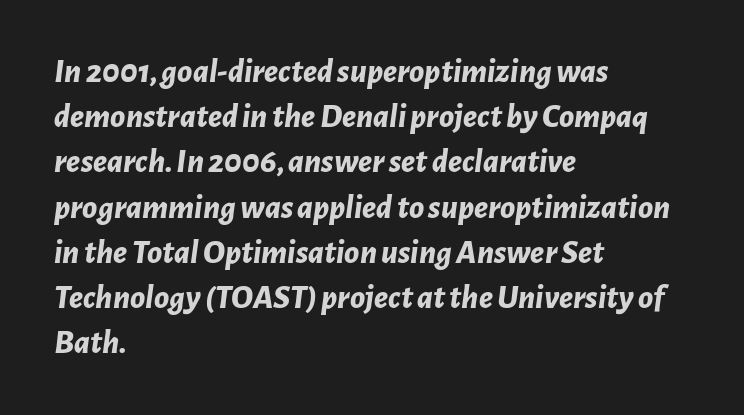
Is the letter spacing exaggerated? No — it looks like the ordinary default. The passage shown is emphatically bold. The rows are spaced the way most documents space them. The setting favours the left margin, as ordinary paragraphs usually do. These lines are rendered in a variable-pitch font. The foot of each line stays bare and open.
